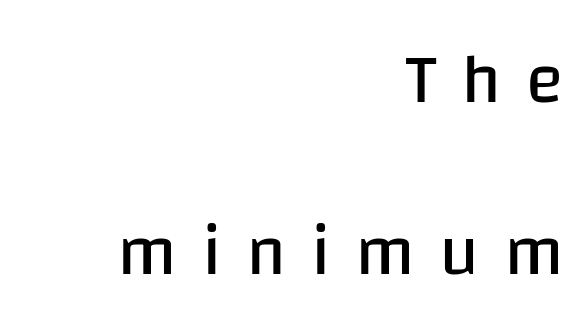
Anything drawn beneath the words? Only blank space. In CSS terms this would be text-align: right. This sample has the flowing, uneven cadence of proportional lettering. The typesetting does not lean heavy: it is not bold. A typesetter would mark this as roman, not italic.
